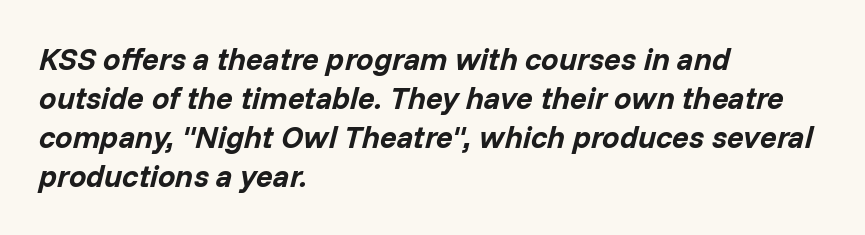
Q: Is the text bold? A: Yes.
Q: Is the text italic (slanted)? A: Yes, it leans right by about 14 degrees.
Q: Is the text underlined? A: No.
Q: How is the paragraph aligned? A: Left-aligned.
Q: Is the spacing between letters normal or unusually wide? A: Normal.
Q: Is the spacing between lines tight, normal or loose? A: Normal.
Q: Width (condensed, normal, or wide)? A: Normal.
Q: Stroke contrast? A: Low.
Q: x-height? A: Medium.
Q: Monospaced? A: No.
